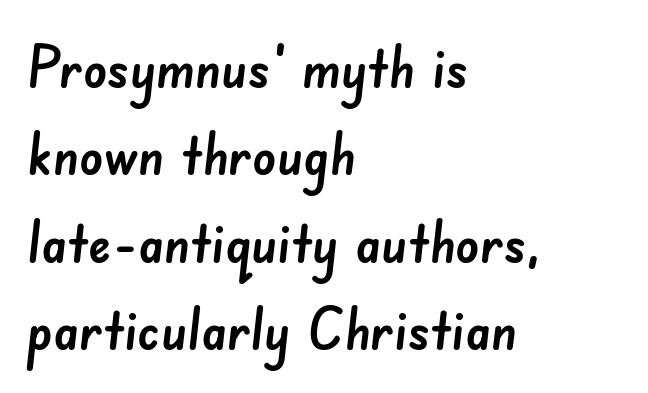
{"serif": "no", "width": "normal", "stroke_contrast": "low", "x_height": "small", "monospaced": "no", "underline": "no", "align": "left", "line_spacing": "normal", "line_spacing_ratio": 1.48, "letter_spacing": "normal", "letter_spacing_em": 0.0, "glyph_px": 59}
